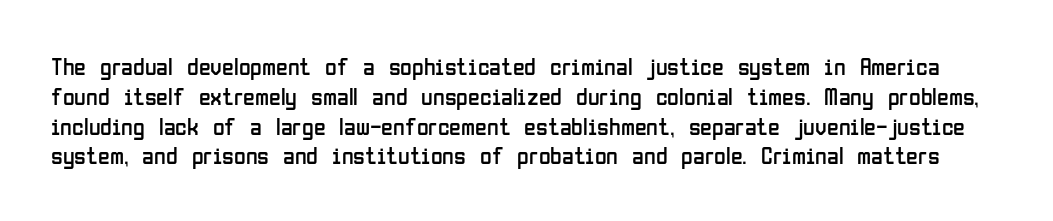
The image shows 24 px text type, upright; set line spacing 1.24x, normal letter spacing, not underlined.
